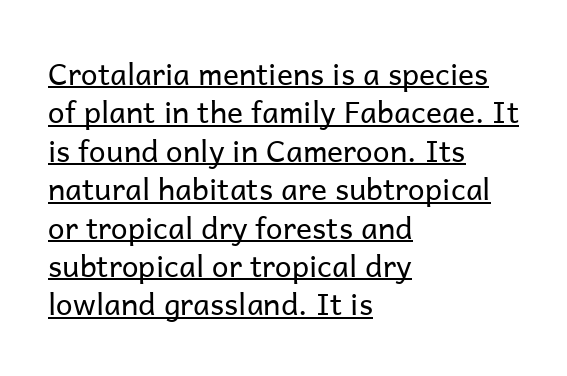
{"serif": "no", "italic": "no", "bold": "no", "weight": "regular", "width": "normal", "stroke_contrast": "low", "x_height": "medium", "monospaced": "no", "underline": "yes", "align": "left", "line_spacing": "normal", "line_spacing_ratio": 1.28, "letter_spacing": "normal", "letter_spacing_em": 0.0, "glyph_px": 30}
